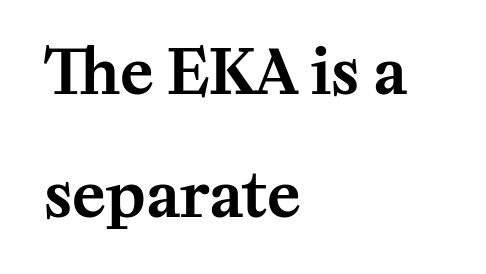
{"serif": "yes", "italic": "no", "width": "normal", "stroke_contrast": "medium", "x_height": "medium", "monospaced": "no", "underline": "no", "align": "left", "line_spacing": "loose", "line_spacing_ratio": 1.98, "letter_spacing": "normal", "letter_spacing_em": 0.0, "glyph_px": 62}
